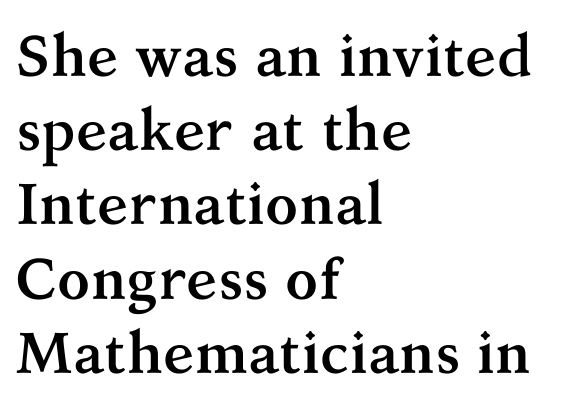
The image shows 58 px semibold serif type, upright; set left-aligned, normal line spacing (1.28x), normal letter spacing, not underlined; medium stroke contrast and a medium x-height.
